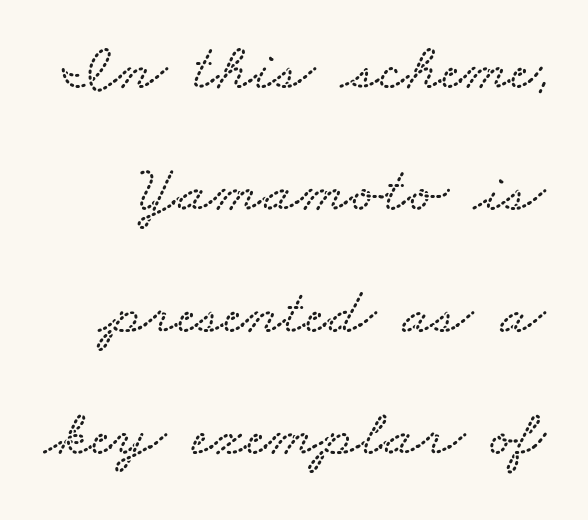
Q: Is the text underlined? A: No.
Q: Is the spacing between letters normal or unusually wide? A: Normal.
Q: Width (condensed, normal, or wide)? A: Wide.
Q: Stroke contrast? A: Low.
Q: x-height? A: Small.
Q: Monospaced? A: No.
